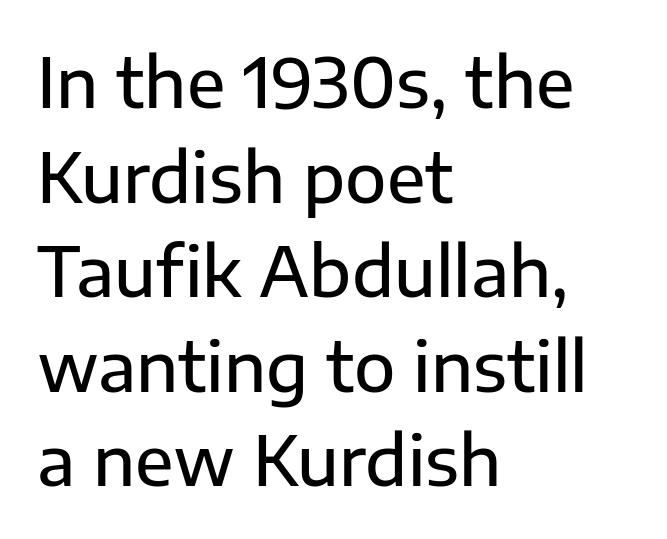
Q: Is the text italic (slanted)? A: No, it is upright.
Q: Is the typeface a serif or a sans-serif typeface? A: Sans-serif.
Q: Is the text underlined? A: No.
Q: How is the paragraph aligned? A: Left-aligned.
Q: Is the spacing between letters normal or unusually wide? A: Normal.
Q: Is the spacing between lines tight, normal or loose? A: Normal.
Q: Width (condensed, normal, or wide)? A: Normal.
Q: Stroke contrast? A: Low.
Q: x-height? A: Medium.
Q: Monospaced? A: No.
